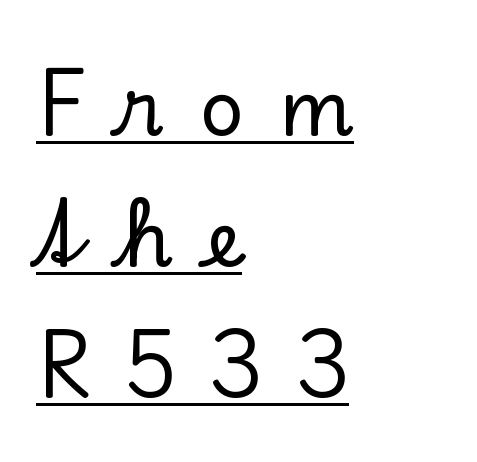
{"italic": "no", "width": "normal", "stroke_contrast": "low", "x_height": "small", "monospaced": "no", "underline": "yes", "align": "left", "line_spacing": "normal", "line_spacing_ratio": 1.7, "letter_spacing": "wide", "letter_spacing_em": 0.46, "glyph_px": 77}
